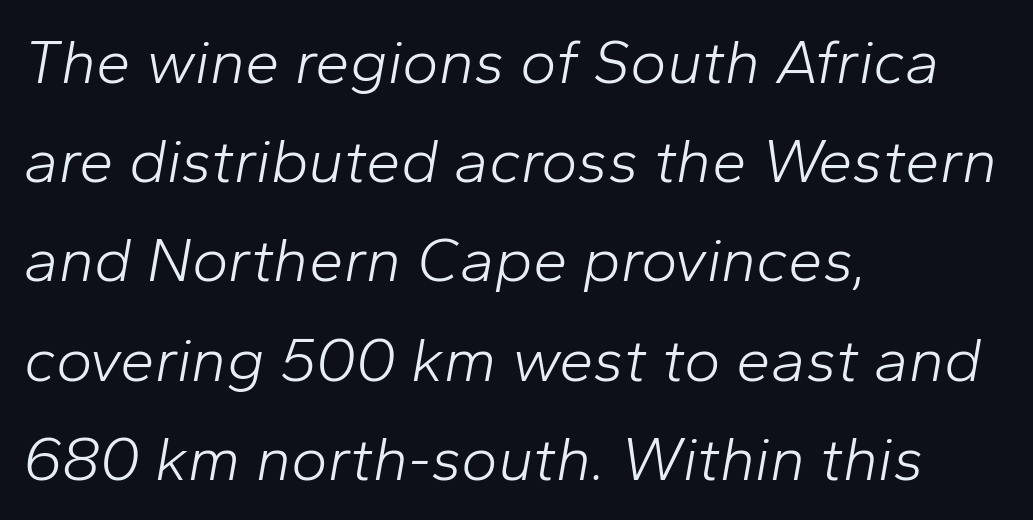
The image shows 62 px light type, italic (leaning right); set left-aligned, normal line spacing (1.6x), normal letter spacing, not underlined; low stroke contrast and a medium x-height.
